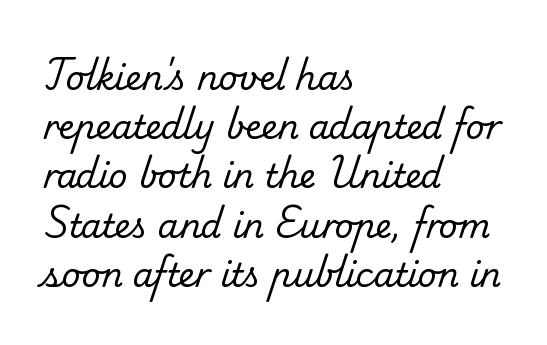
Reading down the column, the eye jumps a familiar distance to each next line. The rendering uses natural spacing where letterforms have individual widths. Is the stroke heavy? The answer is a plain regular-or-lighter. Each letter's strokes conclude with small projecting serifs. Descender tails drop into unmarked territory. The letters sit at their default tracking, neither squeezed nor spread.
